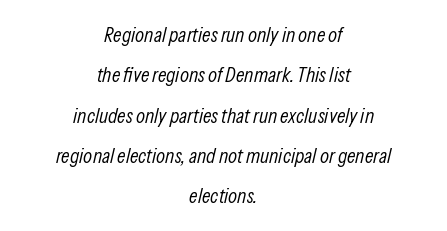
The image shows 21 px text type, italic (leaning right); set centered, loose line spacing (1.92x), normal letter spacing, not underlined.
